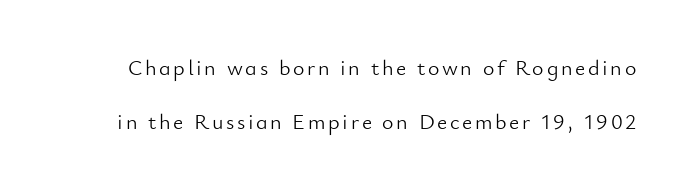
The image shows 22 px text type, upright; set loose line spacing (2.44x), not underlined.
